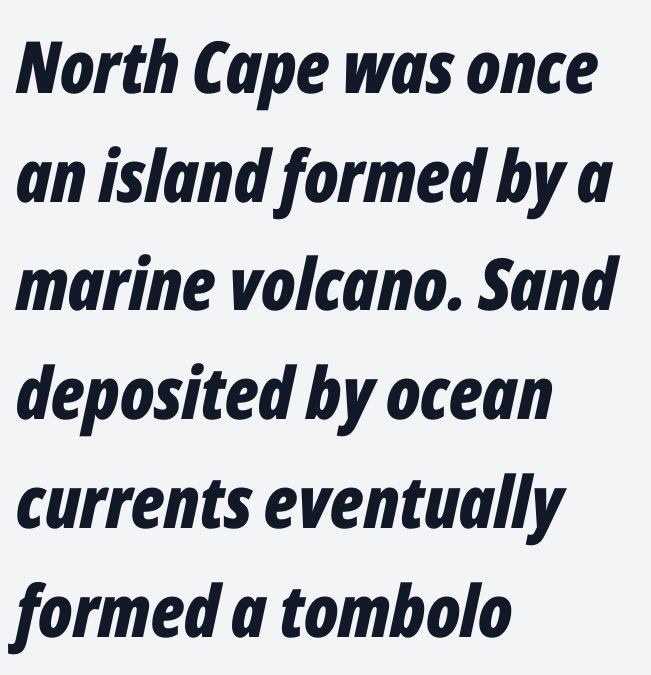
The image shows 72 px bold, condensed type, italic (leaning right); set left-aligned, normal line spacing (1.51x), normal letter spacing, not underlined; low stroke contrast and a medium x-height.
